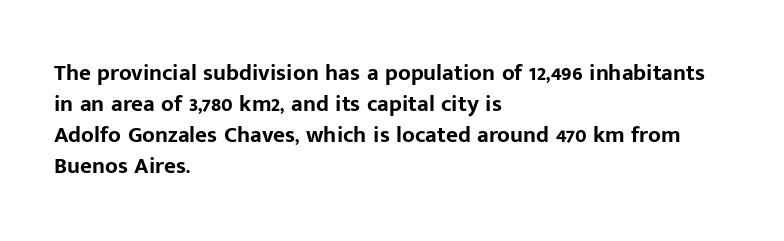
Q: Is the text bold? A: Yes.
Q: Is the text italic (slanted)? A: No, it is upright.
Q: Is the text underlined? A: No.
Q: How is the paragraph aligned? A: Left-aligned.
Q: Is the spacing between letters normal or unusually wide? A: Normal.
Q: Is the spacing between lines tight, normal or loose? A: Normal.
